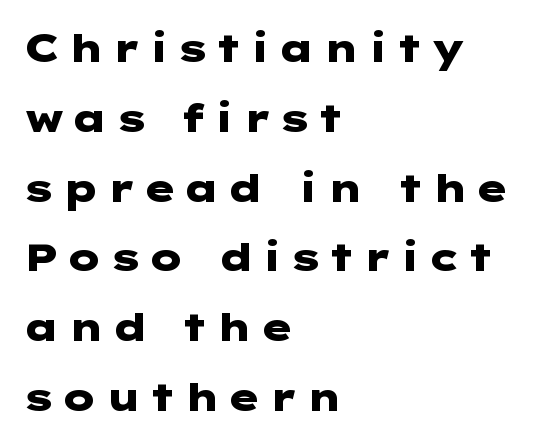
The image shows 39 px heavy, wide sans-serif type, upright; set left-aligned, line spacing 1.79x, not underlined; low stroke contrast and a medium x-height.
